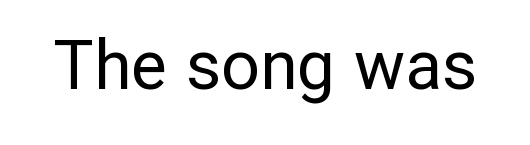
The image shows 68 px regular-weight sans-serif type, upright; set normal letter spacing, not underlined; low stroke contrast and a medium x-height.
